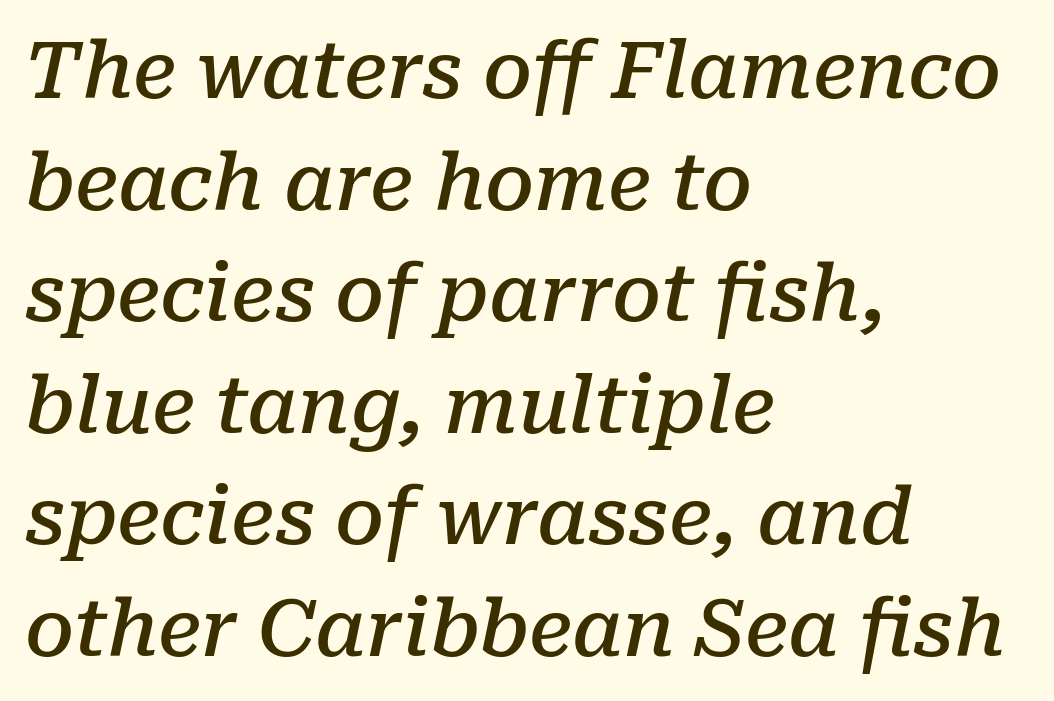
{"serif": "yes", "italic": "yes", "lean": "right", "slant_degrees": 10, "bold": "semi", "weight": "semibold", "width": "normal", "stroke_contrast": "low", "x_height": "medium", "monospaced": "no", "underline": "no", "align": "left", "line_spacing": "normal", "line_spacing_ratio": 1.43, "letter_spacing": "normal", "letter_spacing_em": 0.0, "glyph_px": 78}
